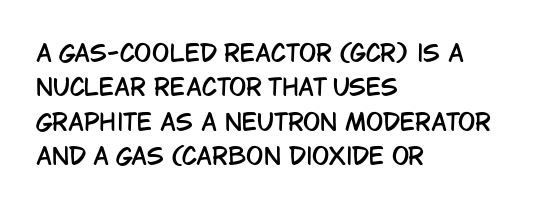
Q: Is the text italic (slanted)? A: No, it is upright.
Q: Is the text underlined? A: No.
Q: How is the paragraph aligned? A: Left-aligned.
Q: Is the spacing between letters normal or unusually wide? A: Normal.
Q: Is the spacing between lines tight, normal or loose? A: Normal.
